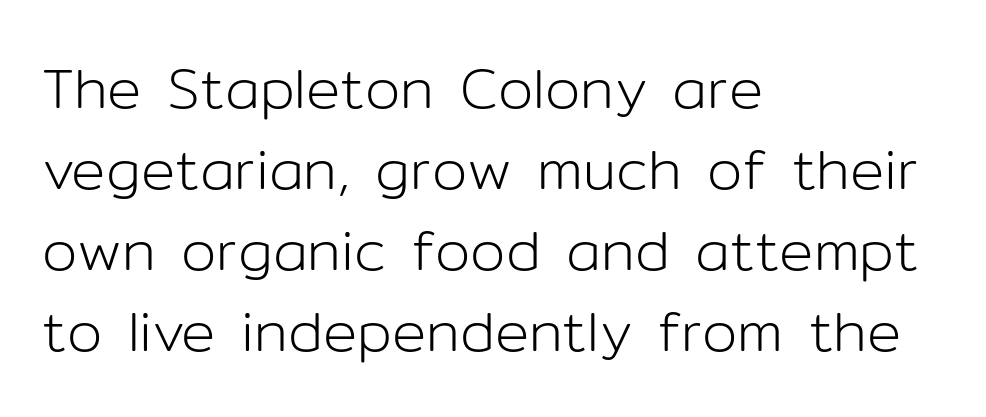
{"serif": "no", "italic": "no", "bold": "no", "weight": "light", "width": "normal", "stroke_contrast": "low", "x_height": "medium", "monospaced": "no", "underline": "no", "align": "left", "line_spacing": "normal", "line_spacing_ratio": 1.42, "letter_spacing": "normal", "letter_spacing_em": 0.0, "glyph_px": 57}
